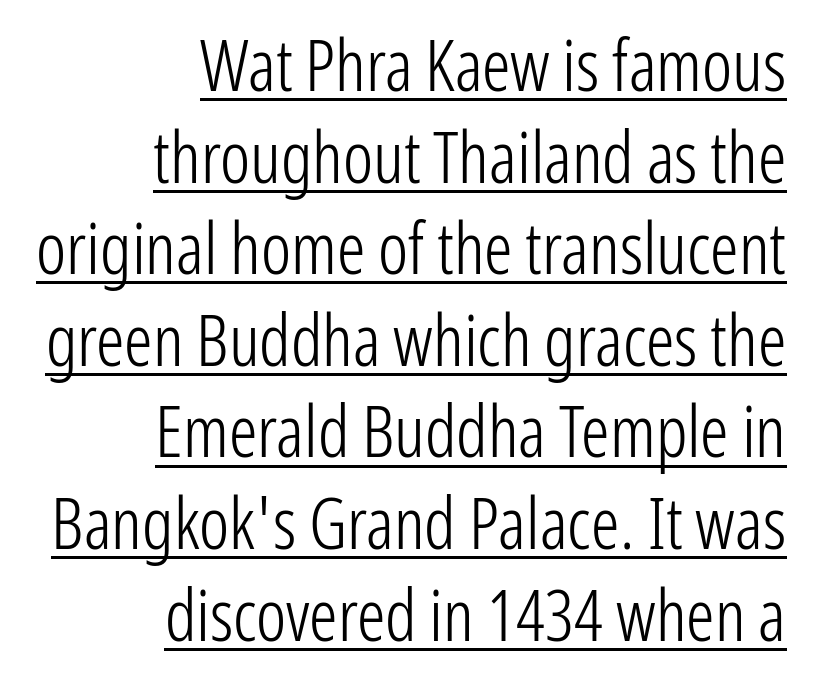
This is not heavy type; no bold has been used. Note the varied advance widths — an 'i' is clearly narrower than an 'm'. Nope, not italic — everything's standing straight. This is sans-serif lettering, the kind often seen on screens and signage. Horizontally, the lines are justified to the trailing edge only.
